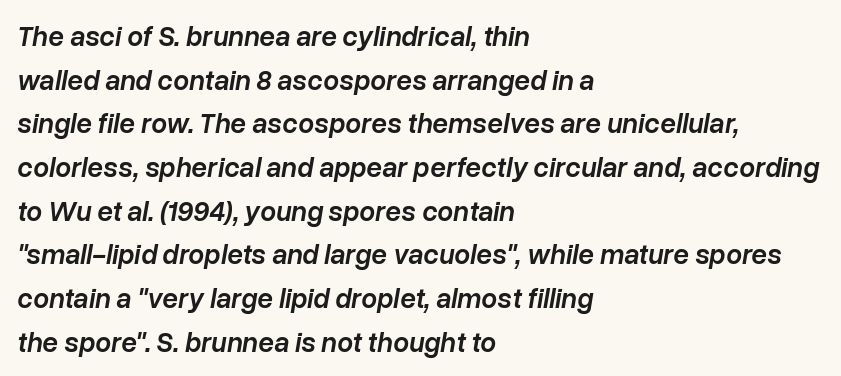
The image shows 28 px semibold type, italic (leaning right); set left-aligned, normal line spacing (1.56x), normal letter spacing, not underlined; low stroke contrast and a medium x-height.
